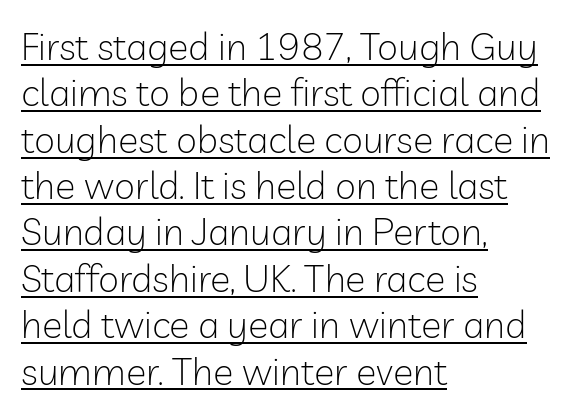
{"serif": "no", "italic": "no", "bold": "no", "weight": "light", "width": "normal", "stroke_contrast": "low", "x_height": "medium", "monospaced": "no", "underline": "yes", "align": "left", "line_spacing_ratio": 1.22, "letter_spacing": "normal", "letter_spacing_em": 0.0, "glyph_px": 38}
